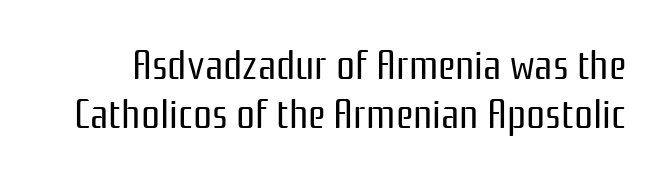
Q: Is the text bold? A: No.
Q: Is the text italic (slanted)? A: No, it is upright.
Q: Is the typeface a serif or a sans-serif typeface? A: Sans-serif.
Q: Is the text underlined? A: No.
Q: Is the spacing between letters normal or unusually wide? A: Normal.
Q: Width (condensed, normal, or wide)? A: Condensed.
Q: Stroke contrast? A: Low.
Q: x-height? A: Medium.
Q: Monospaced? A: No.
